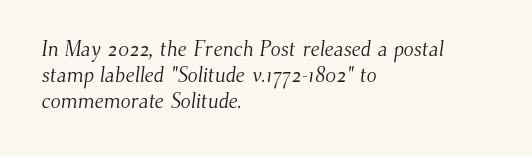
Q: Is the text bold? A: No.
Q: Is the text underlined? A: No.
Q: How is the paragraph aligned? A: Left-aligned.
Q: Is the spacing between letters normal or unusually wide? A: Normal.
